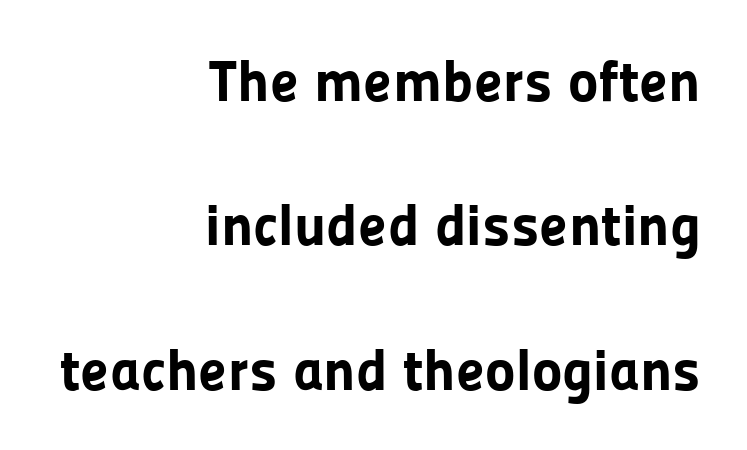
These lines stand farther apart than default settings would place them. In terms of letterspacing, this is plain default setting. Horizontal alignment here is rightward, an uncommon choice for prose. Varying glyph widths throughout — classic text-font behaviour. Ordinary non-slanted type is in use. The strip under each line holds only bare page.
